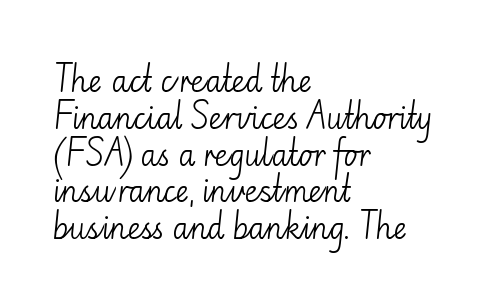
The image shows 29 px light sans-serif type; set left-aligned, normal line spacing (1.27x), normal letter spacing, not underlined; low stroke contrast and a small x-height.
